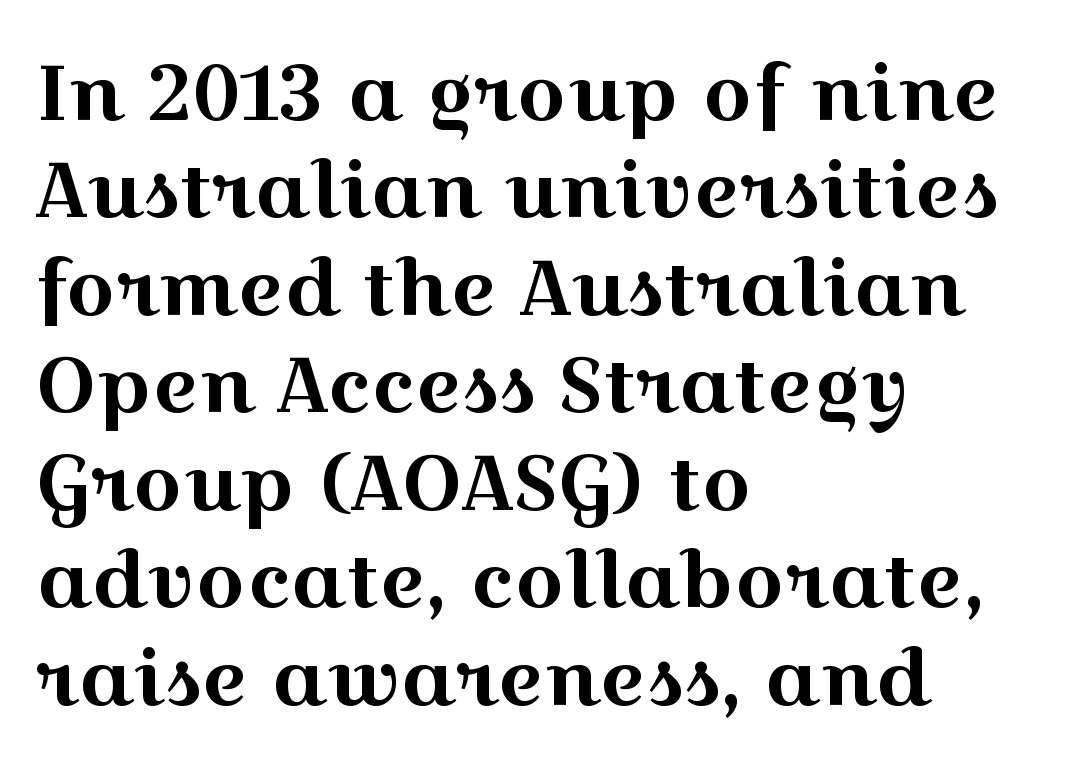
Q: Is the text italic (slanted)? A: No, it is upright.
Q: Is the typeface a serif or a sans-serif typeface? A: Serif.
Q: Is the text underlined? A: No.
Q: How is the paragraph aligned? A: Left-aligned.
Q: Is the spacing between letters normal or unusually wide? A: Normal.
Q: Is the spacing between lines tight, normal or loose? A: Normal.
Q: Width (condensed, normal, or wide)? A: Wide.
Q: x-height? A: Medium.
Q: Monospaced? A: No.
